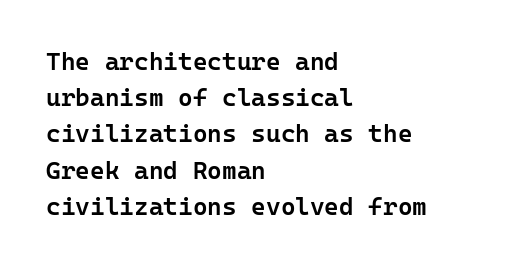
Caption: semibold face, moderately heavy strokes. Type without underlining. Quick note: interline space is typical. Vertical strokes here are truly vertical. Caption: multi-line text, flush left, ragged right.
